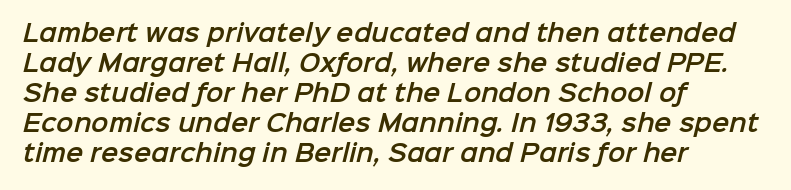
{"underline": "no", "align": "left", "line_spacing": "normal", "line_spacing_ratio": 1.3, "letter_spacing": "normal", "letter_spacing_em": 0.0, "glyph_px": 23}
